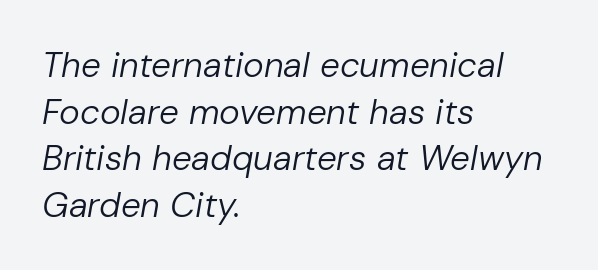
What stands out about the letter spacing? Nothing — it is the standard amount. Is this a fixed-width face? No — the glyphs have proportional, varying widths. Successive baselines arrive at the customary interval. Bare-footed words on every line. Typeset ragged right — the left edge is the straight one. The specimen reads as italic at a glance.
